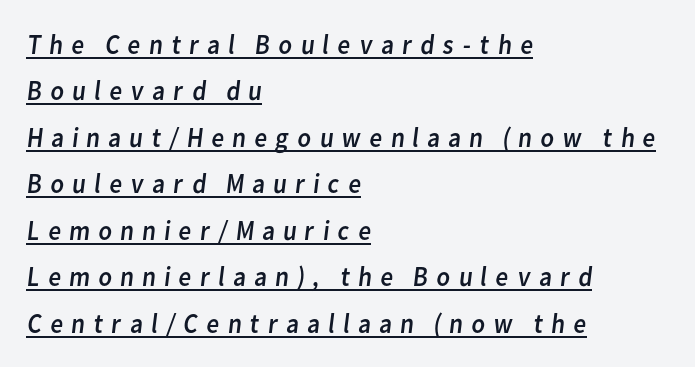
Vertical spacing — default. Letterform terminals end flat and unadorned throughout the passage. Does a line run under the words? Yes, clearly. These lines are set flush left with a ragged right edge.
